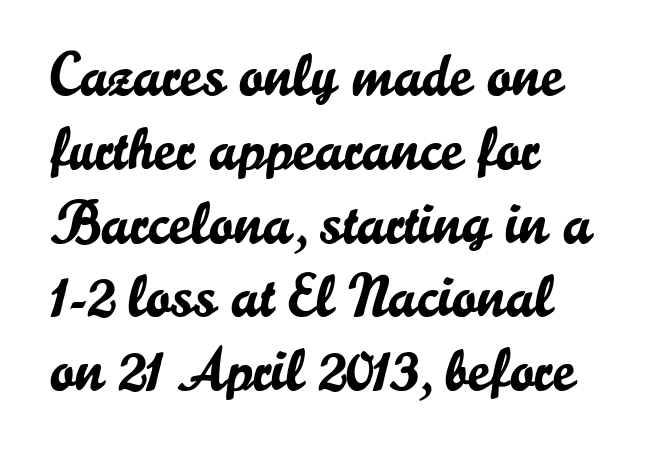
{"serif": "no", "width": "normal", "stroke_contrast": "low", "x_height": "small", "monospaced": "no", "underline": "no", "align": "left", "line_spacing_ratio": 1.23, "letter_spacing": "normal", "letter_spacing_em": 0.0, "glyph_px": 60}
